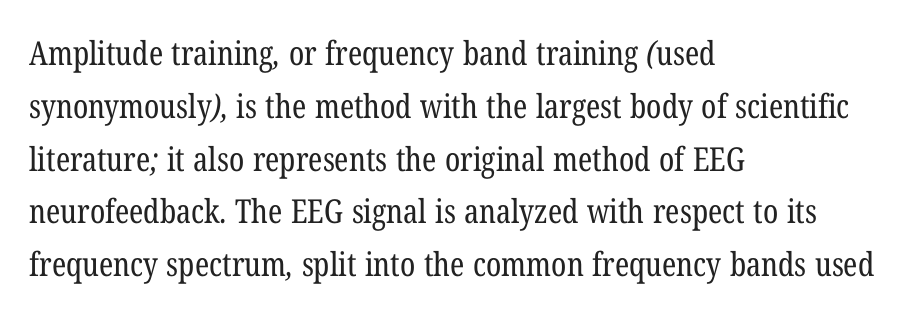
The image shows 33 px regular-weight, condensed serif type; set left-aligned, normal line spacing (1.6x), normal letter spacing, not underlined; low stroke contrast and a medium x-height.
